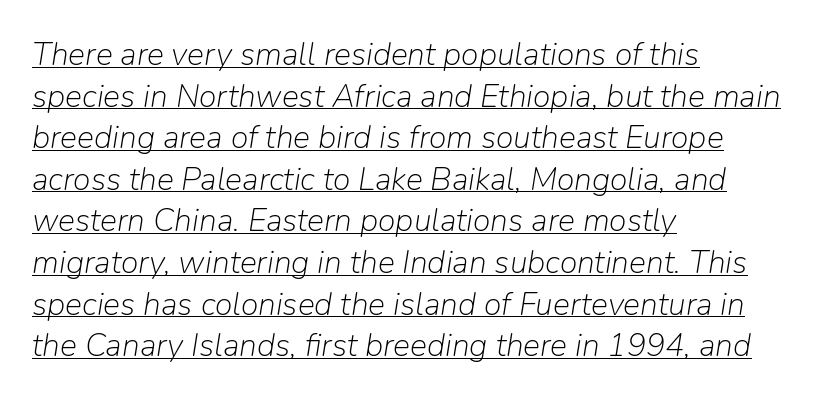
The image shows 32 px light type, italic (leaning right); set left-aligned, normal line spacing (1.3x), normal letter spacing, underlined; low stroke contrast and a medium x-height.
